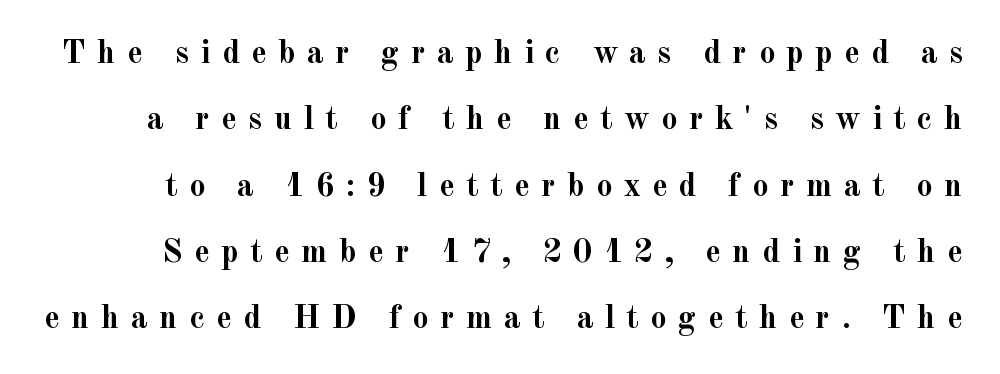
The image shows 33 px semibold serif type, upright; set loose line spacing (2.01x), unusually wide letter spacing (+0.34 em), not underlined; a small x-height.
